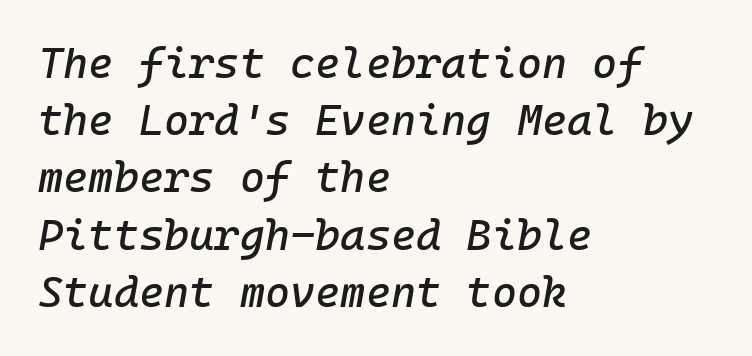
Q: Is the text italic (slanted)? A: Yes, it leans right by about 10 degrees.
Q: Is the text underlined? A: No.
Q: How is the paragraph aligned? A: Left-aligned.
Q: Is the spacing between letters normal or unusually wide? A: Normal.
Q: Is the spacing between lines tight, normal or loose? A: Normal.
Q: Width (condensed, normal, or wide)? A: Normal.
Q: Stroke contrast? A: Low.
Q: x-height? A: Medium.
